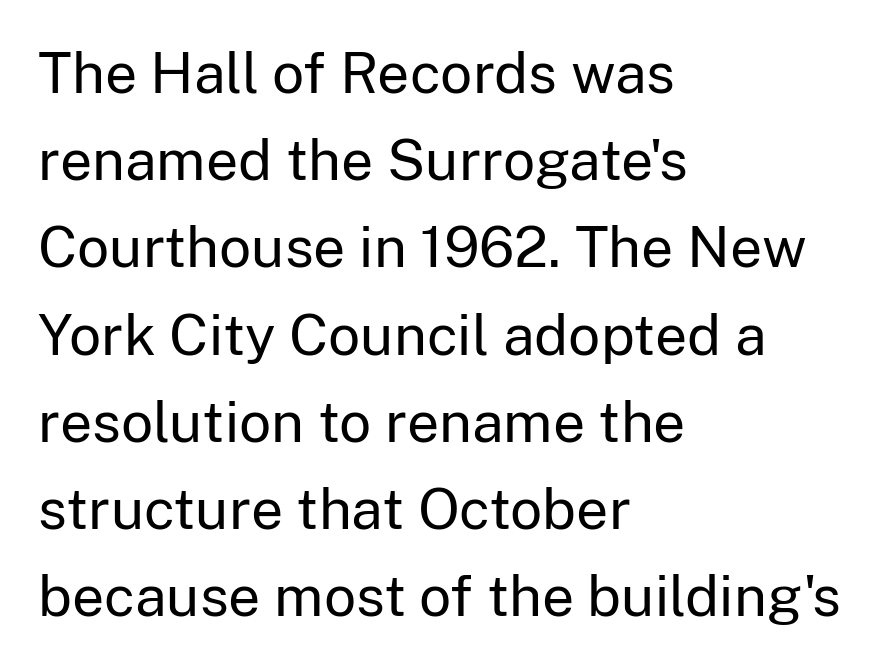
Nothing unusual about the tracking: characters are spaced as the font intends. The passage shown is typed in a proportional face where columns would drift. If you drew a ruler down the left edge, every line would touch it. The vertical gap from one line to the next is medium.
